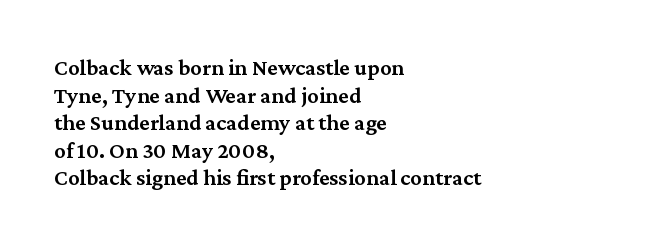
{"italic": "no", "bold": "semi", "underline": "no", "align": "left", "line_spacing_ratio": 1.2, "letter_spacing": "normal", "letter_spacing_em": 0.0, "glyph_px": 23}
